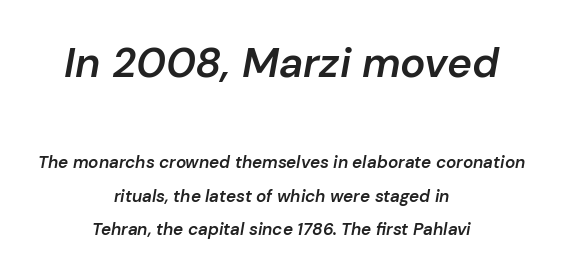
Q: Is the text bold? A: Semi-bold.
Q: Is the text italic (slanted)? A: Yes, it leans right by about 10 degrees.
Q: Is the text underlined? A: No.
Q: How is the paragraph aligned? A: Centered.
Q: Is the spacing between letters normal or unusually wide? A: Normal.
Q: Is the spacing between lines tight, normal or loose? A: Loose.
Q: Which block of text is set in a larger size, the first (top) or the second (bottom)? A: The first (top) one.
Q: Width (condensed, normal, or wide)? A: Normal.
Q: Stroke contrast? A: Low.
Q: x-height? A: Medium.
Q: Monospaced? A: No.
